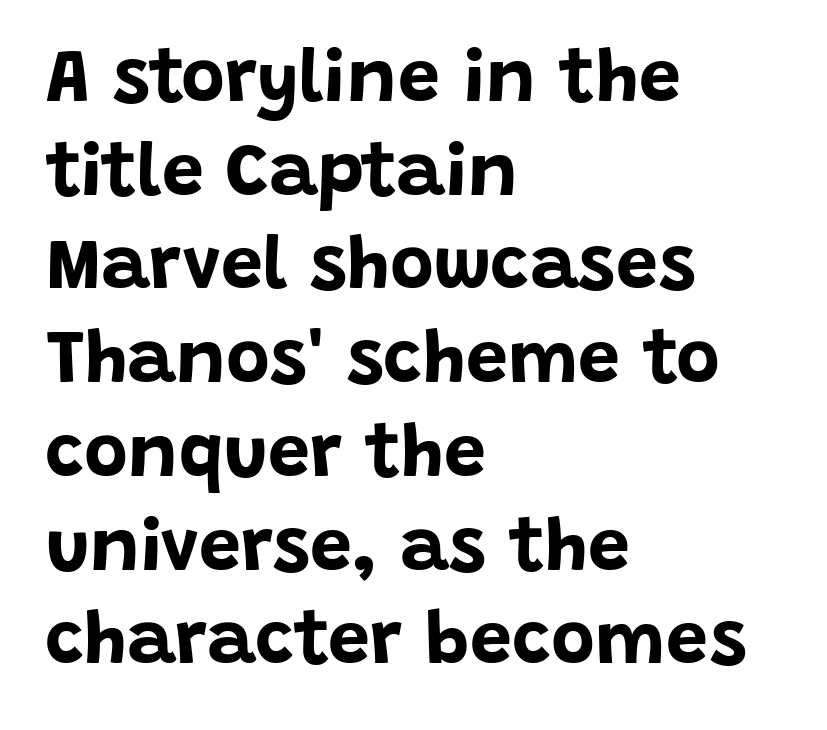
The image shows 75 px bold sans-serif type, upright; set left-aligned, normal line spacing (1.25x), normal letter spacing, not underlined; low stroke contrast and a large x-height.
